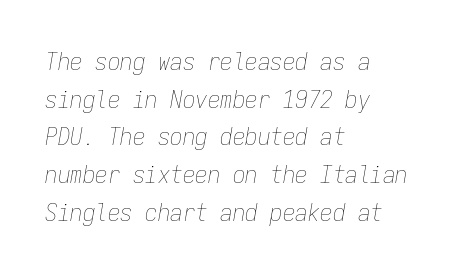
{"italic": "yes", "lean": "right", "slant_degrees": 9, "bold": "no", "underline": "no", "align": "left", "line_spacing": "normal", "line_spacing_ratio": 1.51, "letter_spacing": "normal", "letter_spacing_em": 0.0, "glyph_px": 25}
